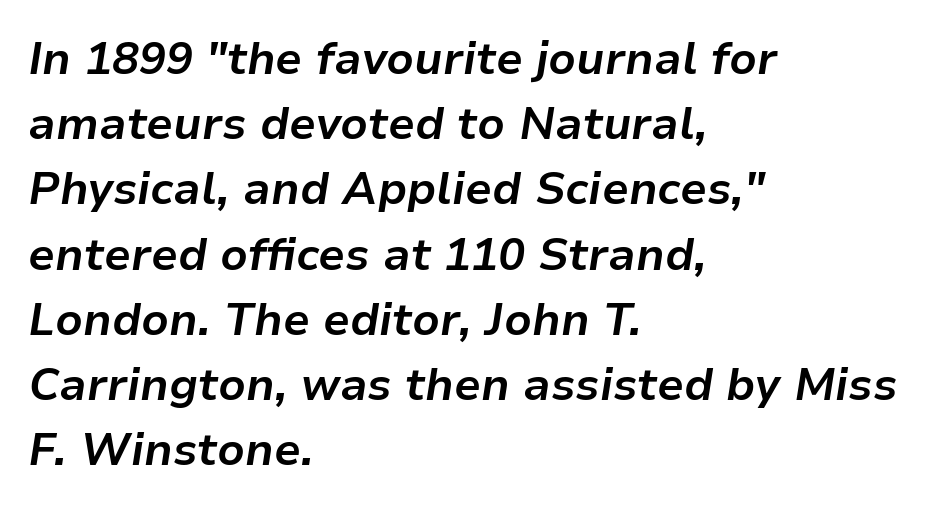
These lines are rendered in a variable-pitch font. The ragged edge is on the right, which tells us the setting is flush left. Plain, unruled lines of type. A typesetter would call this leading conventional body-copy spacing.
